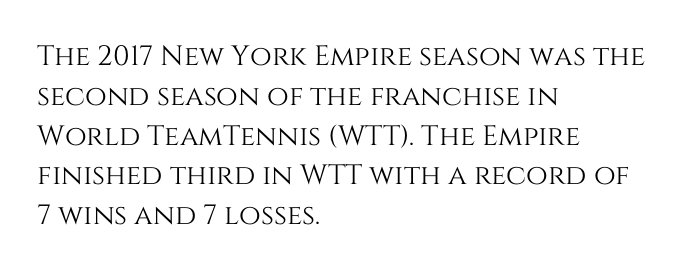
{"italic": "no", "width": "normal", "stroke_contrast": "medium", "x_height": "large", "monospaced": "no", "underline": "no", "align": "left", "line_spacing": "normal", "line_spacing_ratio": 1.42, "letter_spacing": "normal", "letter_spacing_em": 0.0, "glyph_px": 28}
